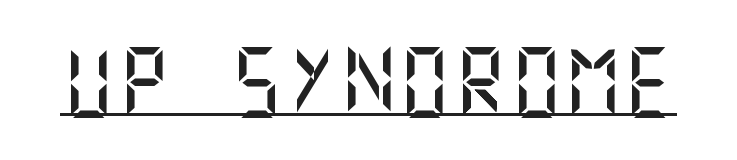
The image shows 70 px sans-serif type, upright; set normal letter spacing, underlined; medium stroke contrast and a large x-height.
